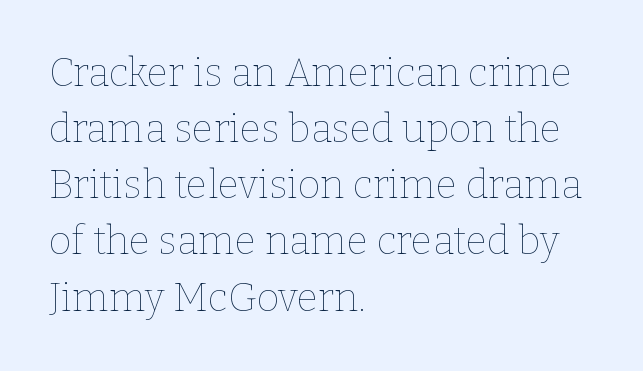
The image shows 39 px thin type, upright; set left-aligned, normal line spacing (1.44x), normal letter spacing, not underlined; low stroke contrast and a medium x-height.
